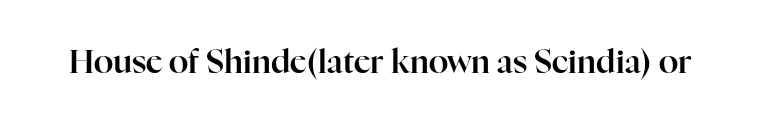
Q: Is the text italic (slanted)? A: No, it is upright.
Q: Is the typeface a serif or a sans-serif typeface? A: Serif.
Q: Is the text underlined? A: No.
Q: Is the spacing between letters normal or unusually wide? A: Normal.
Q: Width (condensed, normal, or wide)? A: Normal.
Q: Stroke contrast? A: High.
Q: x-height? A: Medium.
Q: Monospaced? A: No.
